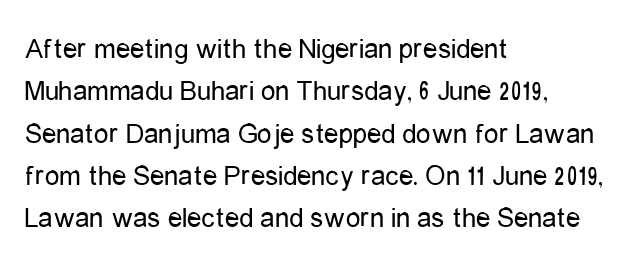
Q: Is the text bold? A: No.
Q: Is the text italic (slanted)? A: No, it is upright.
Q: Is the typeface a serif or a sans-serif typeface? A: Sans-serif.
Q: Is the text underlined? A: No.
Q: How is the paragraph aligned? A: Left-aligned.
Q: Is the spacing between letters normal or unusually wide? A: Normal.
Q: Is the spacing between lines tight, normal or loose? A: Normal.
Q: Width (condensed, normal, or wide)? A: Condensed.
Q: Stroke contrast? A: Low.
Q: x-height? A: Medium.
Q: Monospaced? A: No.
